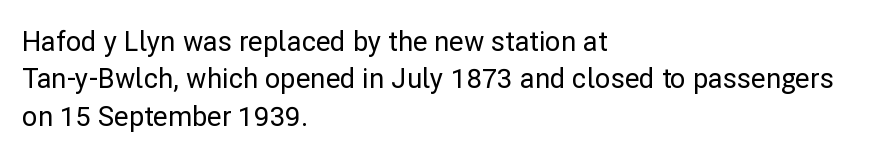
Normally led — the rows are evenly, conventionally spaced. Letter spacing: default. This is the regular roman posture of the typeface. Clear beneath every line of the passage. This rendering uses left alignment, leaving the right contour irregular.
